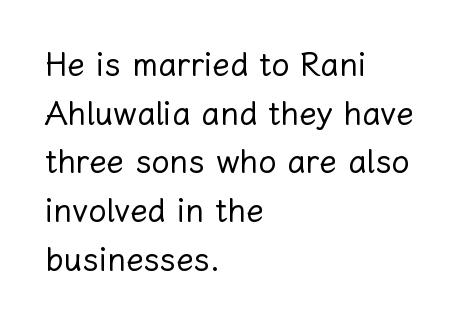
{"italic": "no", "bold": "no", "weight": "regular", "width": "normal", "stroke_contrast": "low", "x_height": "medium", "monospaced": "no", "underline": "no", "align": "left", "line_spacing": "normal", "line_spacing_ratio": 1.52, "letter_spacing": "normal", "letter_spacing_em": 0.0, "glyph_px": 32}
